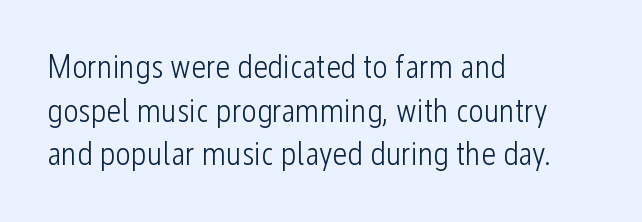
Do the characters align in a grid? No, the font is proportional. Summary of weight: not heavy and not bold. Style check: upright. In terms of letterspacing, this is plain default setting. No feet cap the strokes, marking this as sans-serif type. This sample keeps an unexceptional amount of space between lines.
